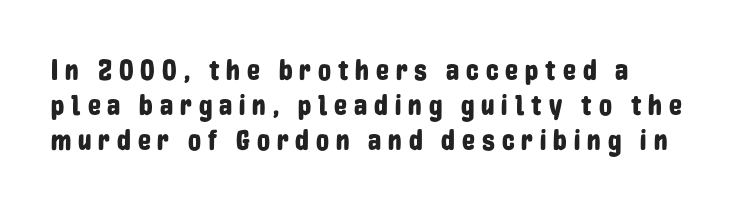
Q: Is the text italic (slanted)? A: No, it is upright.
Q: Is the typeface a serif or a sans-serif typeface? A: Sans-serif.
Q: Is the text underlined? A: No.
Q: Is the spacing between letters normal or unusually wide? A: Unusually wide.
Q: Width (condensed, normal, or wide)? A: Condensed.
Q: Stroke contrast? A: Low.
Q: x-height? A: Medium.
Q: Monospaced? A: No.
